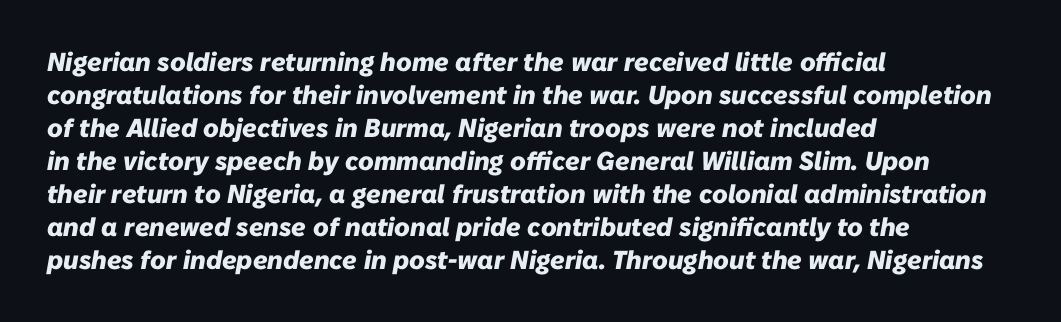
Does the leading feel generous? No, just average. Typeset ragged right — the left edge is the straight one. The specimen omits any rule beneath the text block's lines. Each glyph is drawn with heavy, bold strokes. A typesetter would mark this as italic. Nobody touched the tracking dial on this one.
